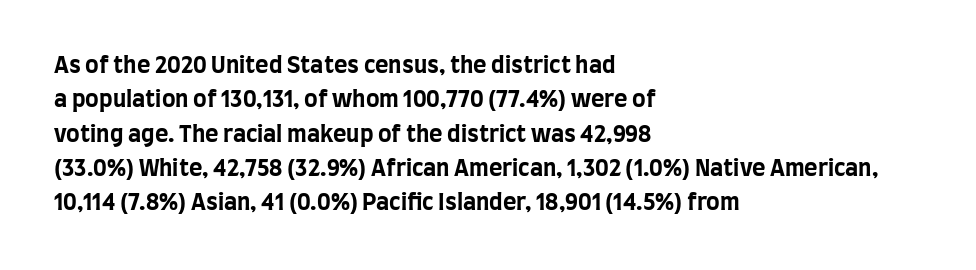
Q: Is the text bold? A: Yes.
Q: Is the text italic (slanted)? A: No, it is upright.
Q: Is the text underlined? A: No.
Q: How is the paragraph aligned? A: Left-aligned.
Q: Is the spacing between letters normal or unusually wide? A: Normal.
Q: Is the spacing between lines tight, normal or loose? A: Normal.
